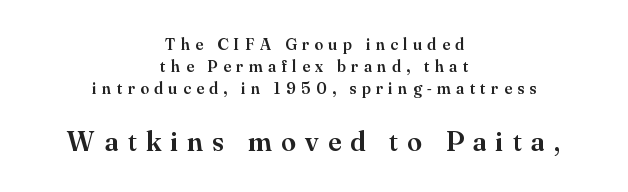
The image shows 29 px semibold serif type, upright; set centered, normal line spacing (1.29x), unusually wide letter spacing (+0.33 em), not underlined; the second (bottom) block is 1.71x larger; medium stroke contrast and a small x-height.
